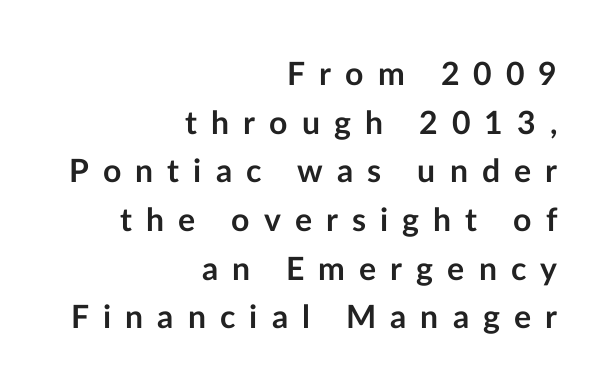
{"serif": "no", "italic": "no", "bold": "yes", "weight": "semibold", "width": "normal", "stroke_contrast": "low", "x_height": "medium", "monospaced": "no", "underline": "no", "align": "right", "line_spacing": "normal", "line_spacing_ratio": 1.52, "letter_spacing": "wide", "letter_spacing_em": 0.44, "glyph_px": 32}
